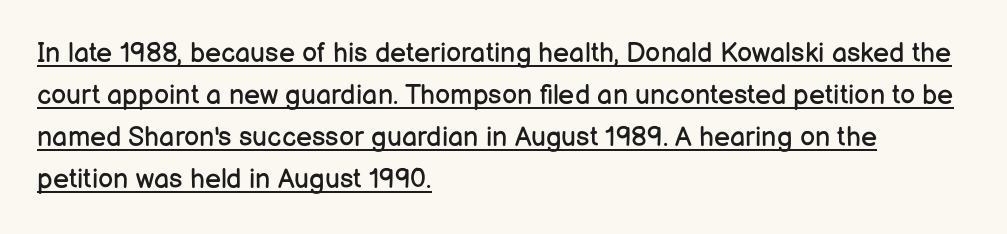
The image shows 27 px text type, upright; set left-aligned, normal line spacing (1.55x), normal letter spacing, underlined.
